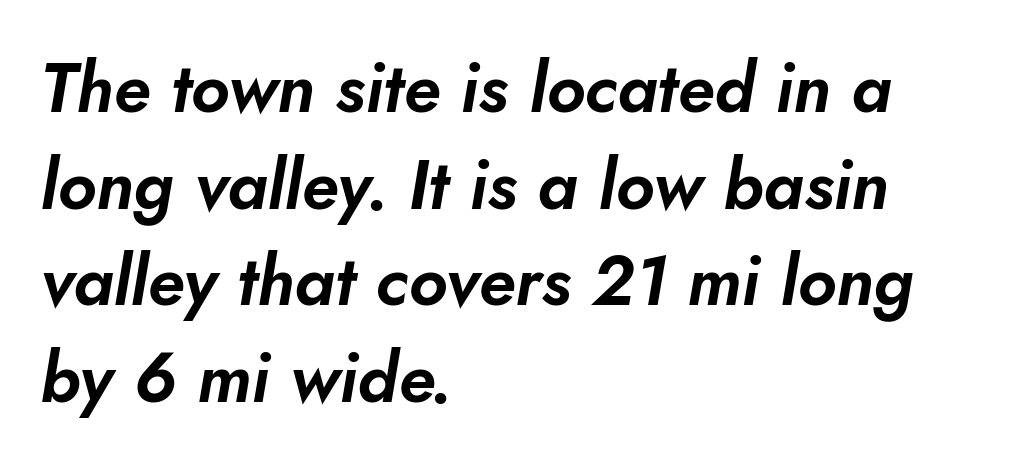
Q: Is the text italic (slanted)? A: Yes, it leans right by about 10 degrees.
Q: Is the text underlined? A: No.
Q: How is the paragraph aligned? A: Left-aligned.
Q: Is the spacing between letters normal or unusually wide? A: Normal.
Q: Is the spacing between lines tight, normal or loose? A: Normal.
Q: Width (condensed, normal, or wide)? A: Normal.
Q: Stroke contrast? A: Low.
Q: x-height? A: Small.
Q: Monospaced? A: No.
